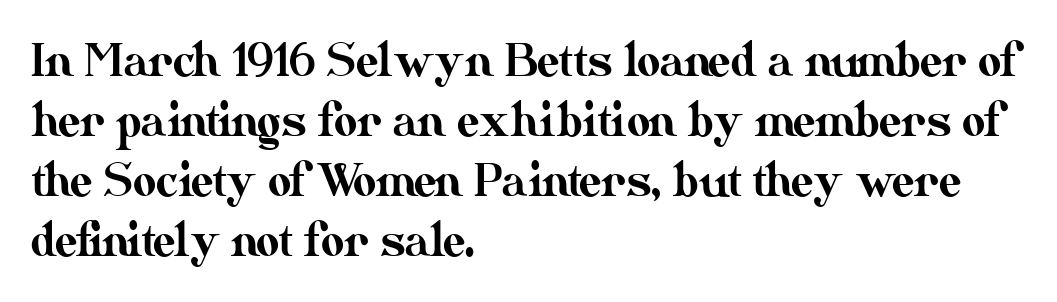
Q: Is the text italic (slanted)? A: No, it is upright.
Q: Is the text underlined? A: No.
Q: How is the paragraph aligned? A: Left-aligned.
Q: Is the spacing between letters normal or unusually wide? A: Normal.
Q: Is the spacing between lines tight, normal or loose? A: Normal.
Q: Width (condensed, normal, or wide)? A: Normal.
Q: Stroke contrast? A: Medium.
Q: x-height? A: Small.
Q: Monospaced? A: No.
